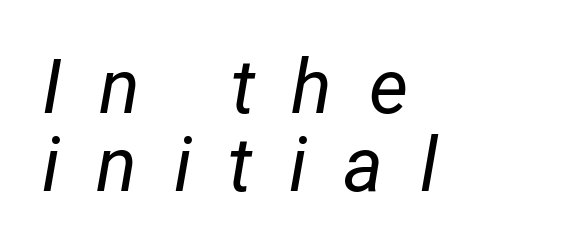
{"italic": "yes", "lean": "right", "slant_degrees": 12, "bold": "no", "weight": "regular", "width": "condensed", "stroke_contrast": "low", "x_height": "medium", "monospaced": "no", "underline": "no", "align": "left", "line_spacing": "tight", "line_spacing_ratio": 1.02, "letter_spacing": "wide", "letter_spacing_em": 0.48, "glyph_px": 76}
